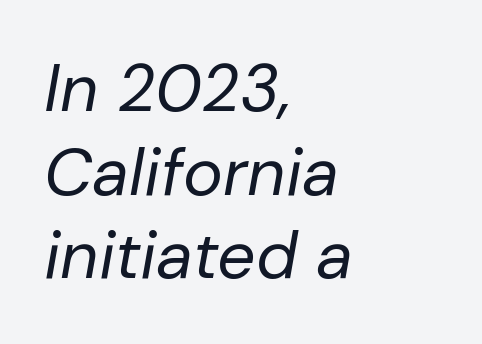
The image shows 67 px regular-weight type, italic (leaning right); set left-aligned, normal line spacing (1.25x), normal letter spacing, not underlined; low stroke contrast and a medium x-height.
